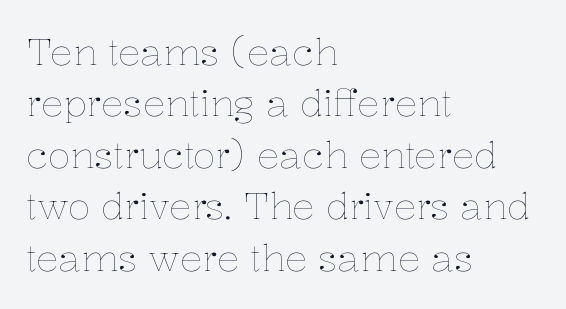
The designer left line spacing at the default. Here the designer chose a conventional face with non-uniform glyph widths. These lines were composed using upright roman letters. The typesetting does not lean heavy: it is not bold.
